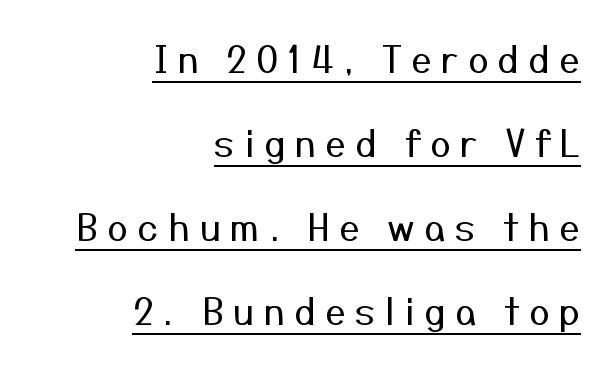
Q: Is the text bold? A: No.
Q: Is the text italic (slanted)? A: No, it is upright.
Q: Is the typeface a serif or a sans-serif typeface? A: Sans-serif.
Q: Is the text underlined? A: Yes.
Q: How is the paragraph aligned? A: Right-aligned.
Q: Is the spacing between letters normal or unusually wide? A: Unusually wide.
Q: Is the spacing between lines tight, normal or loose? A: Loose.
Q: Width (condensed, normal, or wide)? A: Normal.
Q: Stroke contrast? A: Medium.
Q: x-height? A: Medium.
Q: Monospaced? A: No.
